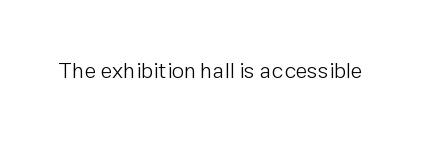
Q: Is the text bold? A: No.
Q: Is the text italic (slanted)? A: No, it is upright.
Q: Is the text underlined? A: No.
Q: Is the spacing between letters normal or unusually wide? A: Normal.
